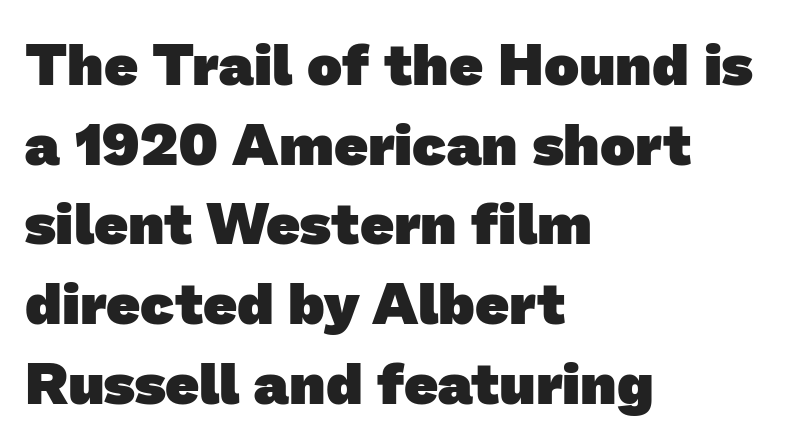
Nothing unusual about the tracking: characters are spaced as the font intends. These lines sit exactly where default settings would place them. Look at the bottom of the vertical strokes: they stop flat, with no serifs. Is this a fixed-width face? No — the glyphs have proportional, varying widths.
